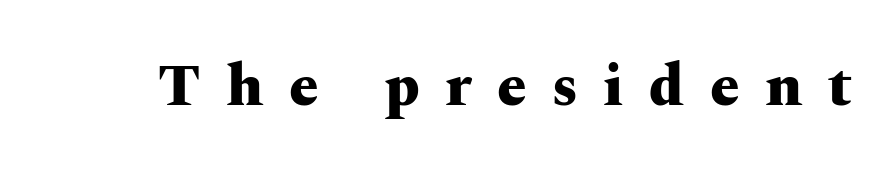
Q: Is the text bold? A: Yes.
Q: Is the text italic (slanted)? A: No, it is upright.
Q: Is the typeface a serif or a sans-serif typeface? A: Serif.
Q: Is the text underlined? A: No.
Q: Is the spacing between letters normal or unusually wide? A: Unusually wide.
Q: Width (condensed, normal, or wide)? A: Wide.
Q: Stroke contrast? A: Medium.
Q: x-height? A: Medium.
Q: Monospaced? A: No.
